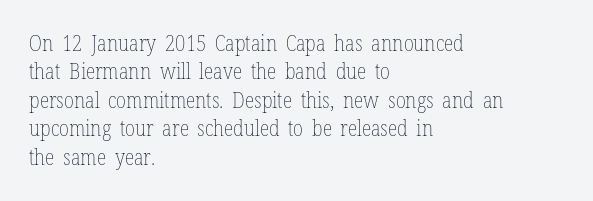
The image shows 22 px text type, upright; set left-aligned, normal line spacing (1.29x), normal letter spacing, not underlined.
